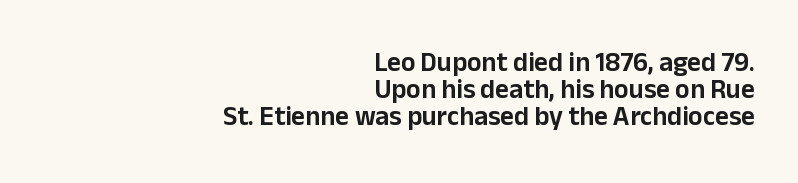
Glyph-to-glyph distance matches everyday printed text. Layout note: lines flush right. In terms of posture, this sample is upright. Does the leading feel generous? Not at all — it's pinched. Beneath every word, the page is bare.
